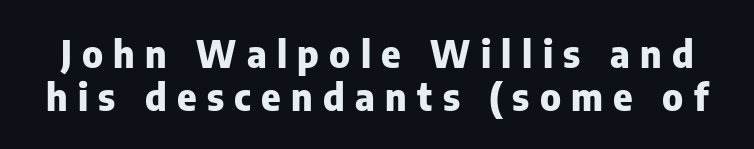
{"serif": "no", "italic": "no", "bold": "yes", "weight": "heavy", "width": "normal", "stroke_contrast": "low", "x_height": "medium", "monospaced": "no", "underline": "no", "line_spacing_ratio": 1.16, "letter_spacing": "wide", "letter_spacing_em": 0.28, "glyph_px": 37}
